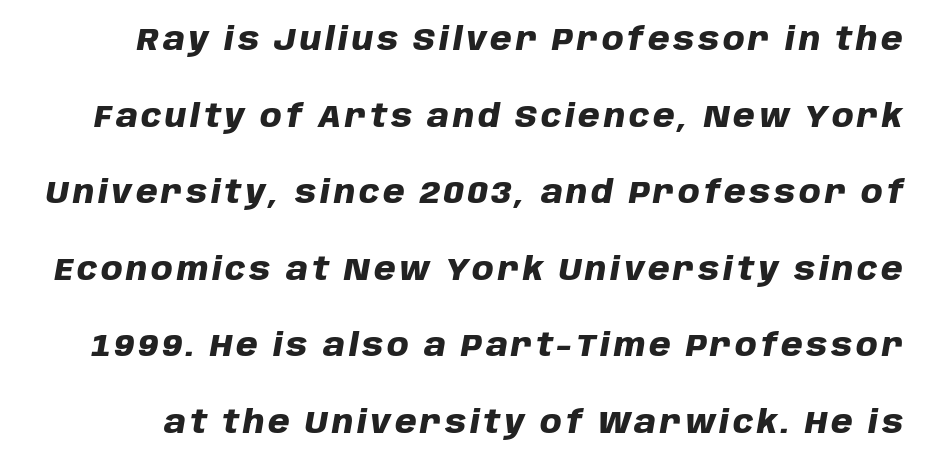
The space beneath each line is pristine and unruled. Notice the wide empty band between every row — that's loose leading. Is this a fixed-width face? No — the glyphs have proportional, varying widths. In terms of posture, this sample is oblique. In terms of weight, the rendering is a true, heavy bold.
